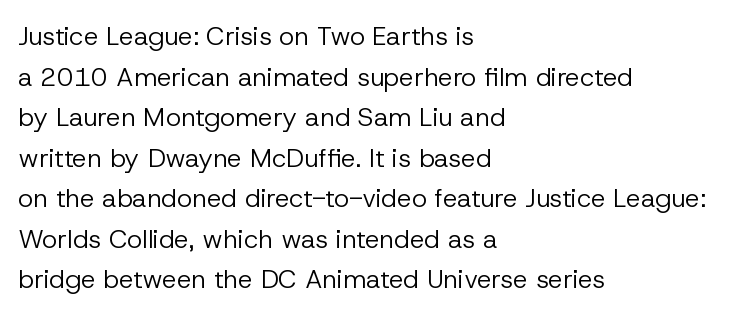
{"italic": "no", "bold": "no", "underline": "no", "align": "left", "line_spacing": "normal", "line_spacing_ratio": 1.56, "letter_spacing": "normal", "letter_spacing_em": 0.0, "glyph_px": 26}
